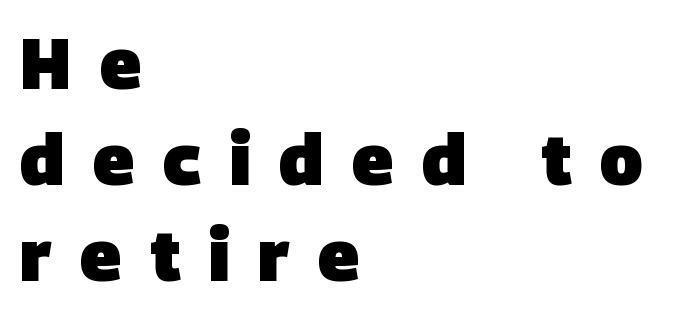
Q: Is the text bold? A: Yes.
Q: Is the typeface a serif or a sans-serif typeface? A: Sans-serif.
Q: Is the text underlined? A: No.
Q: How is the paragraph aligned? A: Left-aligned.
Q: Is the spacing between letters normal or unusually wide? A: Unusually wide.
Q: Is the spacing between lines tight, normal or loose? A: Normal.
Q: Width (condensed, normal, or wide)? A: Normal.
Q: Stroke contrast? A: Low.
Q: x-height? A: Large.
Q: Monospaced? A: No.
